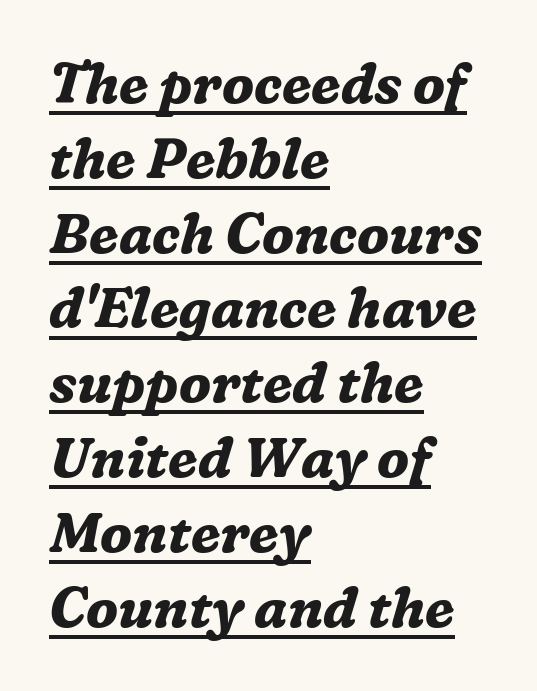
Q: Is the text bold? A: Yes.
Q: Is the text italic (slanted)? A: Yes, it leans right by about 16 degrees.
Q: Is the typeface a serif or a sans-serif typeface? A: Serif.
Q: Is the text underlined? A: Yes.
Q: How is the paragraph aligned? A: Left-aligned.
Q: Is the spacing between letters normal or unusually wide? A: Normal.
Q: Is the spacing between lines tight, normal or loose? A: Normal.
Q: Width (condensed, normal, or wide)? A: Normal.
Q: Stroke contrast? A: Medium.
Q: x-height? A: Medium.
Q: Monospaced? A: No.
